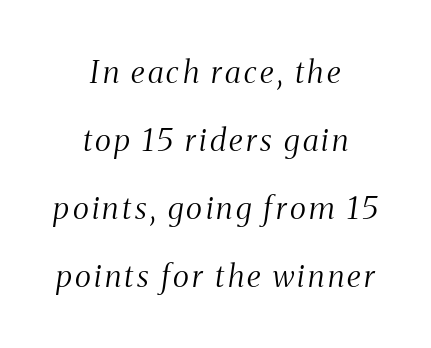
The image shows 31 px light, condensed serif type, italic (leaning right); set centered, loose line spacing (2.19x), not underlined; medium stroke contrast and a medium x-height.
